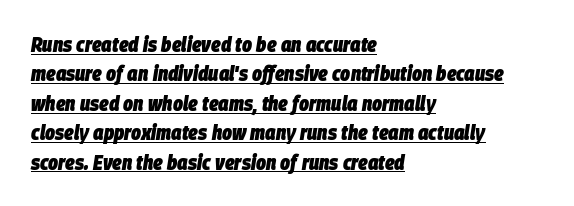
The words here are underlined. Standard letterfit; no display-style spreading of the glyphs. Looking at the ascenders, they clearly lean. The typesetting leans heavy: a genuine bold. Reading down the column, the eye jumps a familiar distance to each next line. The lines are quadded left.
